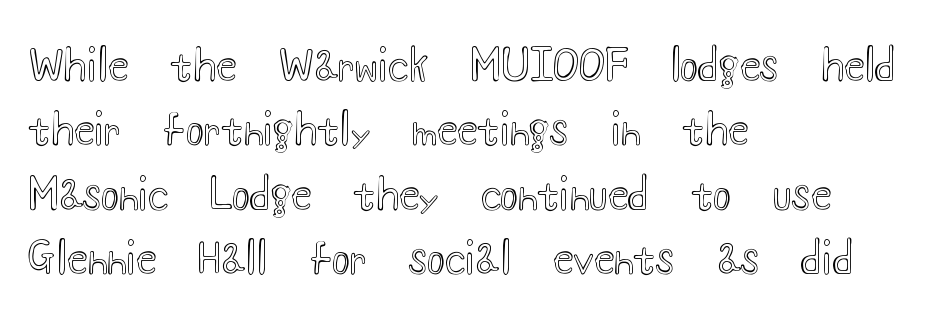
{"italic": "no", "width": "wide", "x_height": "small", "monospaced": "no", "underline": "no", "align": "left", "line_spacing": "normal", "line_spacing_ratio": 1.53, "letter_spacing": "normal", "letter_spacing_em": 0.0, "glyph_px": 42}
